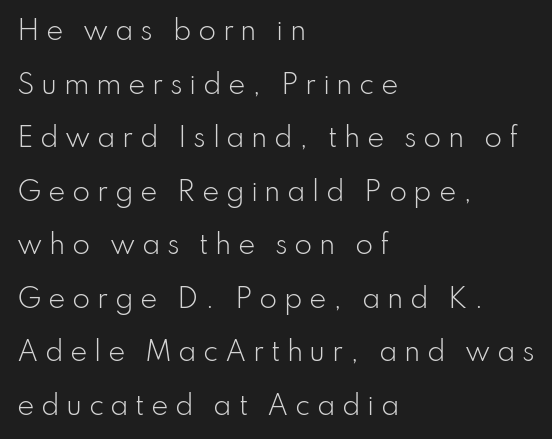
Q: Is the text bold? A: No.
Q: Is the text italic (slanted)? A: No, it is upright.
Q: Is the text underlined? A: No.
Q: How is the paragraph aligned? A: Left-aligned.
Q: Is the spacing between letters normal or unusually wide? A: Unusually wide.
Q: Is the spacing between lines tight, normal or loose? A: Loose.
